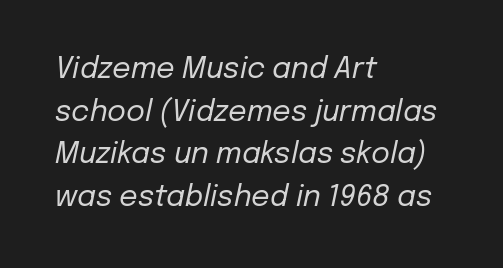
Q: Is the text bold? A: No.
Q: Is the text italic (slanted)? A: Yes, it leans right by about 12 degrees.
Q: Is the text underlined? A: No.
Q: How is the paragraph aligned? A: Left-aligned.
Q: Is the spacing between letters normal or unusually wide? A: Normal.
Q: Is the spacing between lines tight, normal or loose? A: Normal.
Q: Width (condensed, normal, or wide)? A: Normal.
Q: Stroke contrast? A: Low.
Q: x-height? A: Medium.
Q: Monospaced? A: No.
